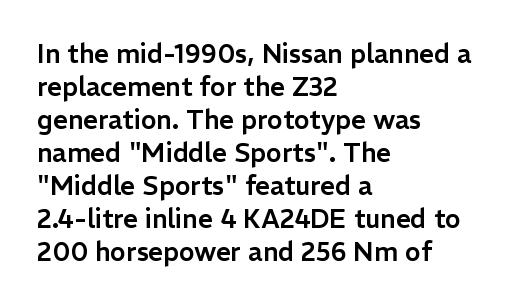
{"italic": "no", "underline": "no", "align": "left", "line_spacing": "normal", "line_spacing_ratio": 1.27, "letter_spacing": "normal", "letter_spacing_em": 0.0, "glyph_px": 26}
